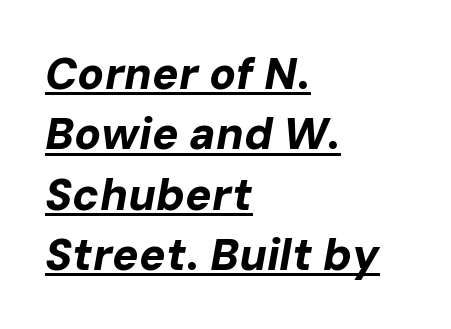
These lines carry a lot of weight — the face is fully bold. Leading: standard. Note the varied advance widths — an 'i' is clearly narrower than an 'm'. The type is set solid horizontally, with unmodified tracking. Compared with undecorated copy, this sample adds a rule below the words. Horizontal alignment here is leftward, the default for most running prose.
